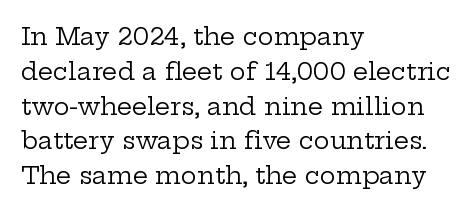
Summary of weight: not heavy and not bold. The passage shown stacks its lines at a standard gap. Upright lettering throughout. Tracking value appears to be zero — textbook default spacing.
